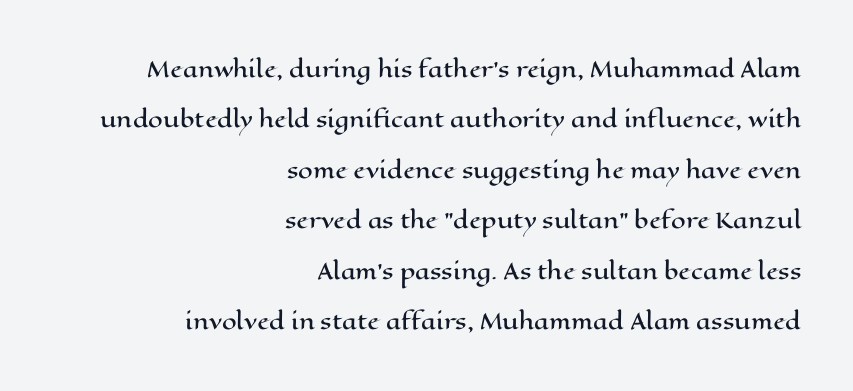
{"italic": "no", "underline": "no", "align": "right", "line_spacing": "loose", "line_spacing_ratio": 2.4, "letter_spacing": "normal", "letter_spacing_em": 0.0, "glyph_px": 21}
